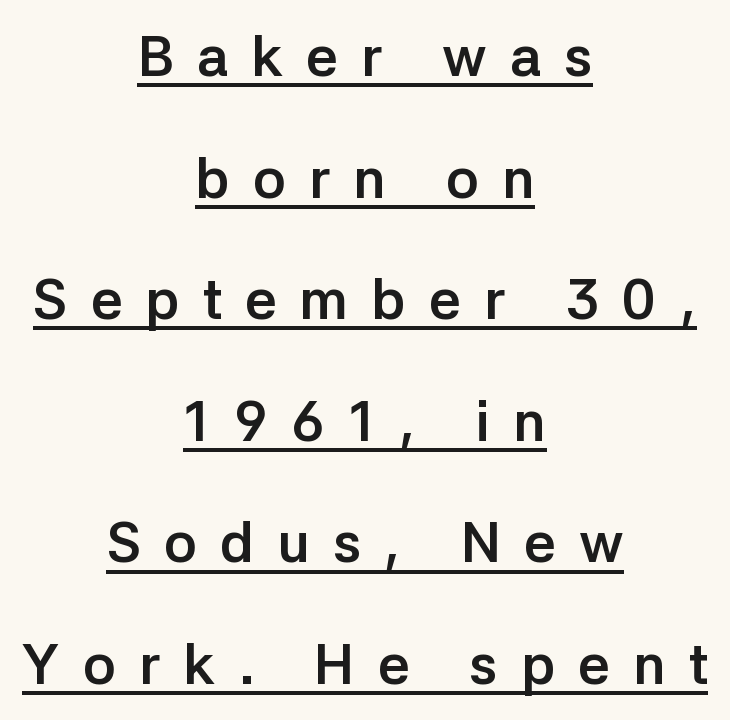
Q: Is the text bold? A: Yes.
Q: Is the text italic (slanted)? A: No, it is upright.
Q: Is the typeface a serif or a sans-serif typeface? A: Sans-serif.
Q: Is the text underlined? A: Yes.
Q: How is the paragraph aligned? A: Centered.
Q: Is the spacing between letters normal or unusually wide? A: Unusually wide.
Q: Is the spacing between lines tight, normal or loose? A: Loose.
Q: Width (condensed, normal, or wide)? A: Normal.
Q: Stroke contrast? A: Low.
Q: x-height? A: Medium.
Q: Monospaced? A: No.
